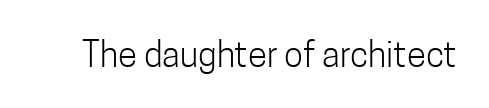
The image shows 35 px light, condensed sans-serif type, upright; set normal letter spacing, not underlined; low stroke contrast and a medium x-height.
